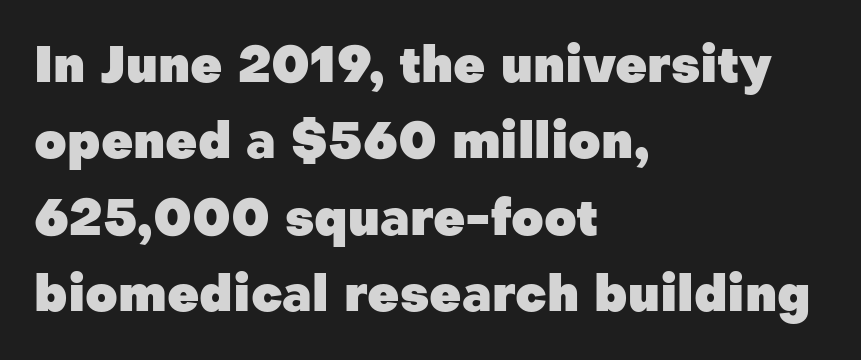
The characters display no serif detailing; their extremities are plain. The letters are bold, with thick, heavy strokes. In CSS terms this would be text-align: left. A typesetter would call this zero additional tracking.
